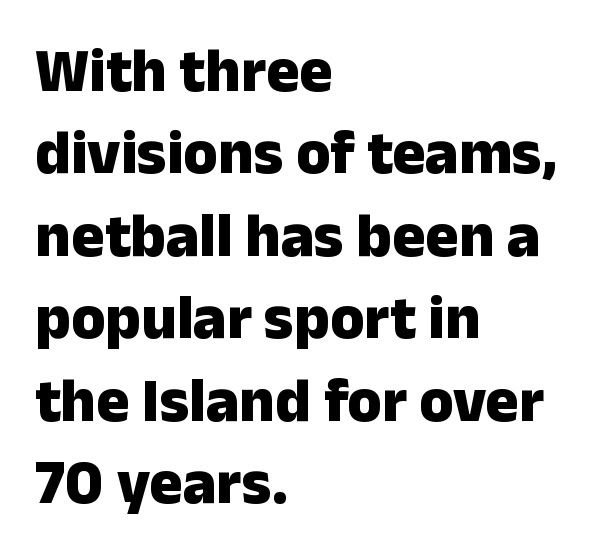
{"serif": "no", "italic": "no", "bold": "yes", "weight": "heavy", "width": "normal", "stroke_contrast": "low", "x_height": "medium", "monospaced": "no", "underline": "no", "align": "left", "line_spacing": "normal", "line_spacing_ratio": 1.33, "letter_spacing": "normal", "letter_spacing_em": 0.0, "glyph_px": 62}
